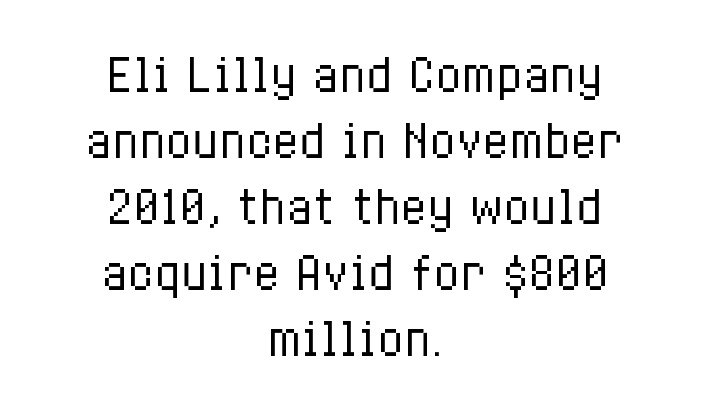
The image shows 44 px regular-weight, condensed type, upright; set centered, normal line spacing (1.5x), normal letter spacing, not underlined; low stroke contrast and a medium x-height.
